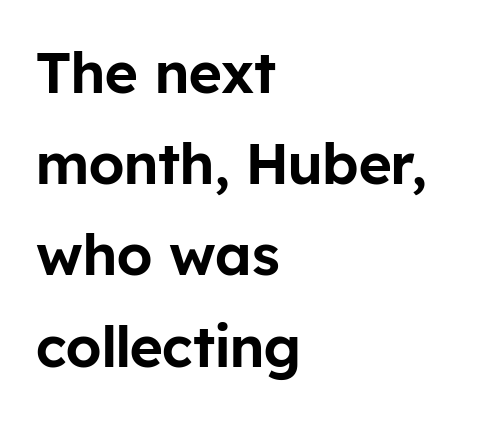
You could not count columns in this text — the font is proportionally spaced. Casual observation: everything's shoved over to the left. Type without underlining. Ascenders rise straight up at ninety degrees. The designer left line spacing at the default.
